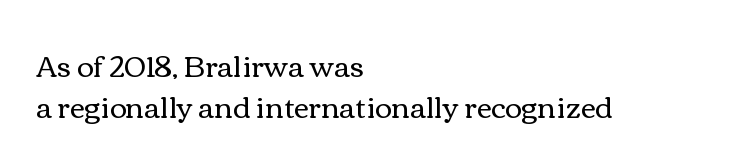
Baseline-to-baseline distance is the conventional proportion of letter height. Words float on clear page, feet unadorned. The letters look calm and open, with moderate or lighter stems. If you drew a ruler down the left edge, every line would touch it. The letterforms sit shoulder to shoulder at normal distance. The rendering uses natural spacing where letterforms have individual widths.
